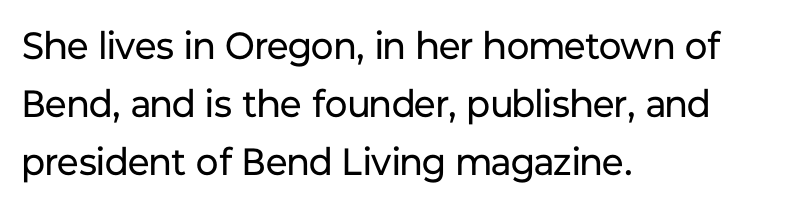
The image shows 38 px regular-weight sans-serif type, upright; set left-aligned, normal line spacing (1.53x), normal letter spacing, not underlined; low stroke contrast and a medium x-height.
